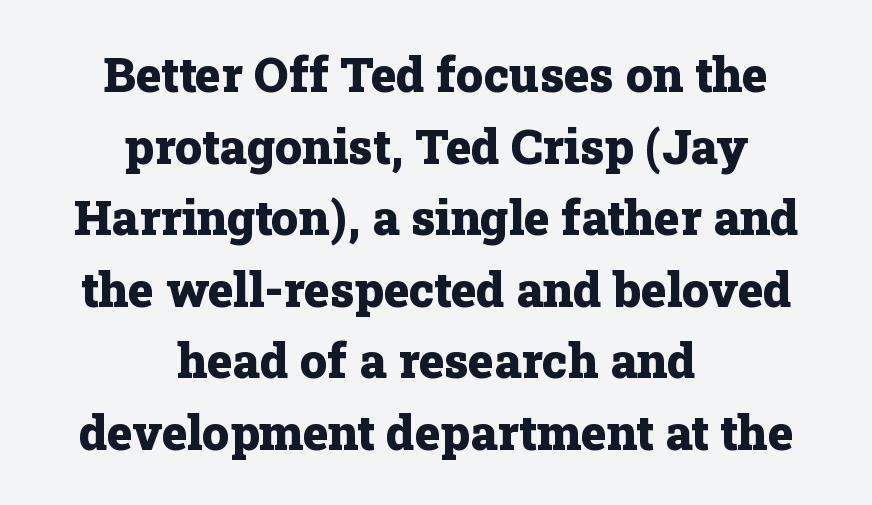
Q: Is the text bold? A: Yes.
Q: Is the text italic (slanted)? A: No, it is upright.
Q: Is the typeface a serif or a sans-serif typeface? A: Serif.
Q: Is the text underlined? A: No.
Q: How is the paragraph aligned? A: Centered.
Q: Is the spacing between letters normal or unusually wide? A: Normal.
Q: Is the spacing between lines tight, normal or loose? A: Normal.
Q: Width (condensed, normal, or wide)? A: Normal.
Q: Stroke contrast? A: Low.
Q: x-height? A: Medium.
Q: Monospaced? A: No.
